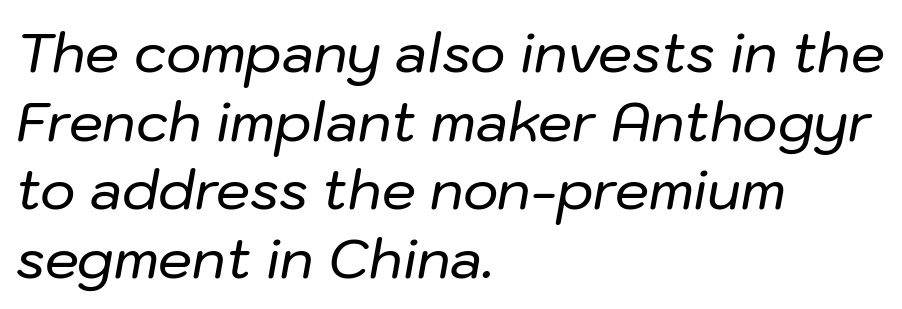
{"italic": "yes", "lean": "right", "slant_degrees": 10, "width": "normal", "stroke_contrast": "low", "x_height": "medium", "monospaced": "no", "underline": "no", "align": "left", "line_spacing": "normal", "line_spacing_ratio": 1.27, "letter_spacing": "normal", "letter_spacing_em": 0.0, "glyph_px": 54}
